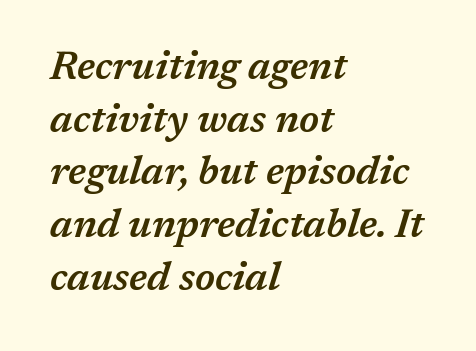
The rendering uses natural spacing where letterforms have individual widths. One-word summary of the alignment: left. Underlining? Definitely not there. Whoever set this chose a conventional vertical rhythm. The letters are semibold — heavier than regular but short of a full bold.
